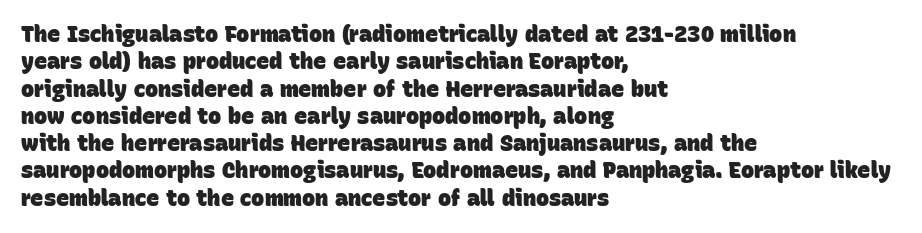
{"bold": "yes", "underline": "no", "align": "left", "line_spacing_ratio": 1.24, "letter_spacing": "normal", "letter_spacing_em": 0.0, "glyph_px": 22}
